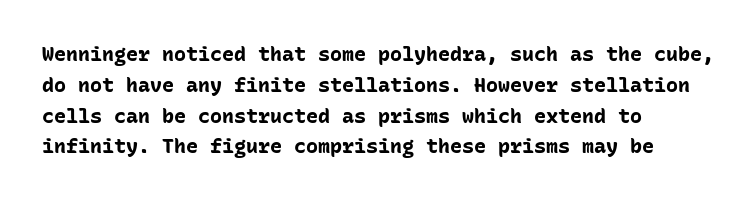
A student would call this left alignment; a typographer would say flush left, rag right. Any mark beneath the type? The region is blank. A dark, heavy texture on the line: the type is bold. The leading is moderate, giving the passage an even texture. The gaps between neighbouring characters are ordinary and unremarkable. The axis of the letterforms is exactly vertical.
